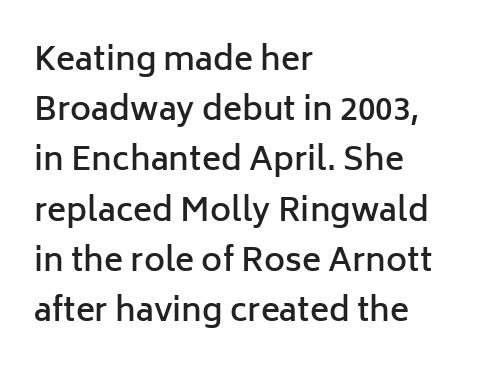
The image shows 32 px semibold sans-serif type, upright; set left-aligned, normal line spacing (1.57x), normal letter spacing, not underlined; low stroke contrast and a medium x-height.
